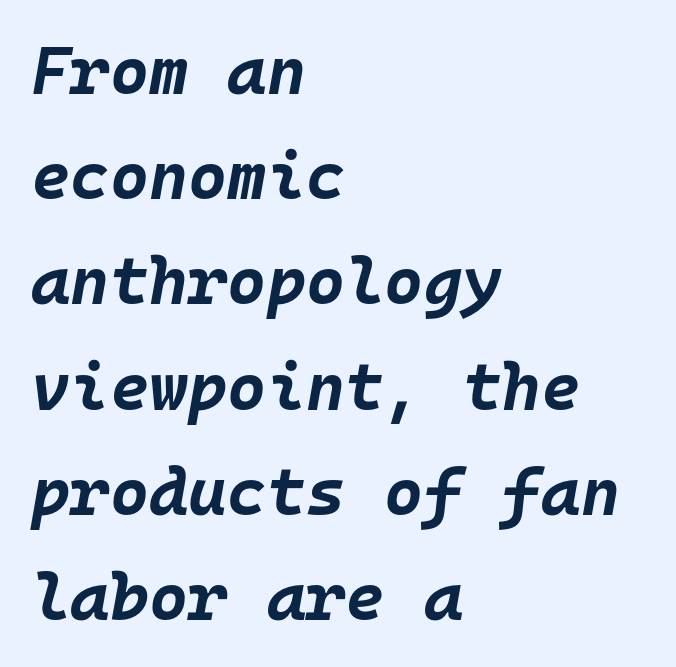
The image shows 67 px bold type, italic (leaning right), monospaced; set left-aligned, normal line spacing (1.57x), normal letter spacing, not underlined; low stroke contrast and a large x-height.
